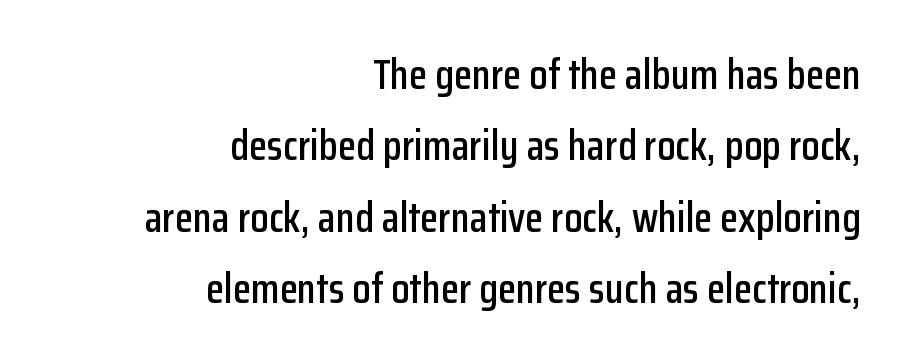
The image shows 42 px condensed sans-serif type, upright; set right-aligned, normal line spacing (1.7x), normal letter spacing, not underlined; low stroke contrast and a medium x-height.
